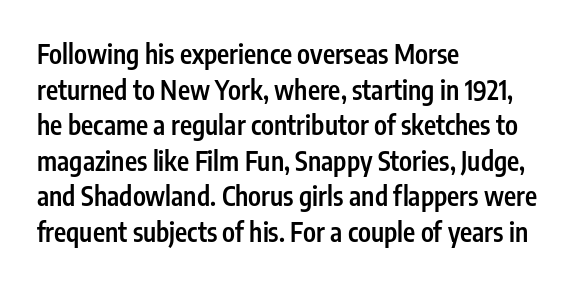
Q: Is the text bold? A: Semi-bold.
Q: Is the text italic (slanted)? A: No, it is upright.
Q: Is the text underlined? A: No.
Q: How is the paragraph aligned? A: Left-aligned.
Q: Is the spacing between letters normal or unusually wide? A: Normal.
Q: Is the spacing between lines tight, normal or loose? A: Normal.
